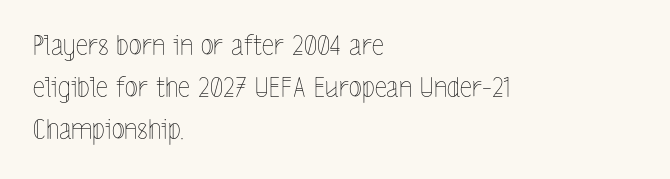
Q: Is the text bold? A: No.
Q: Is the text italic (slanted)? A: No, it is upright.
Q: Is the text underlined? A: No.
Q: How is the paragraph aligned? A: Left-aligned.
Q: Is the spacing between letters normal or unusually wide? A: Normal.
Q: Is the spacing between lines tight, normal or loose? A: Normal.
